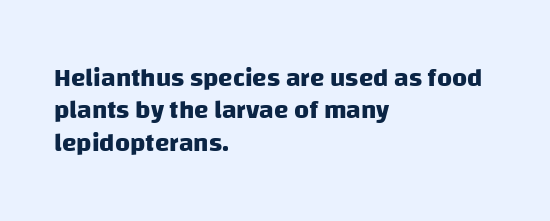
Q: Is the text bold? A: Yes.
Q: Is the text underlined? A: No.
Q: How is the paragraph aligned? A: Left-aligned.
Q: Is the spacing between letters normal or unusually wide? A: Normal.
Q: Is the spacing between lines tight, normal or loose? A: Normal.
